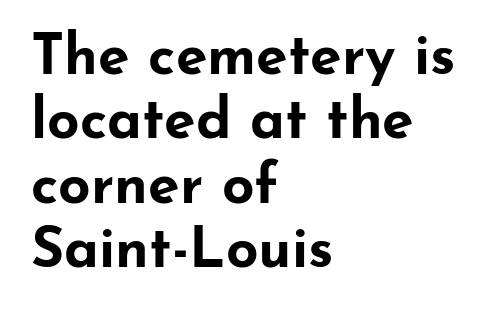
Q: Is the text bold? A: Yes.
Q: Is the text italic (slanted)? A: No, it is upright.
Q: Is the typeface a serif or a sans-serif typeface? A: Sans-serif.
Q: Is the text underlined? A: No.
Q: How is the paragraph aligned? A: Left-aligned.
Q: Is the spacing between letters normal or unusually wide? A: Normal.
Q: Is the spacing between lines tight, normal or loose? A: Tight.
Q: Width (condensed, normal, or wide)? A: Wide.
Q: Stroke contrast? A: Low.
Q: x-height? A: Small.
Q: Monospaced? A: No.
